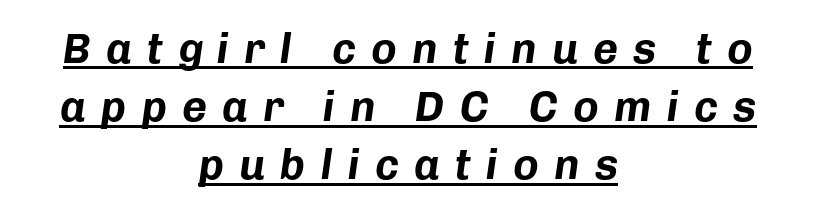
Q: Is the text bold? A: Yes.
Q: Is the text italic (slanted)? A: Yes, it leans right by about 8 degrees.
Q: Is the text underlined? A: Yes.
Q: How is the paragraph aligned? A: Centered.
Q: Is the spacing between letters normal or unusually wide? A: Unusually wide.
Q: Is the spacing between lines tight, normal or loose? A: Normal.
Q: Width (condensed, normal, or wide)? A: Normal.
Q: Stroke contrast? A: Low.
Q: x-height? A: Medium.
Q: Monospaced? A: No.
